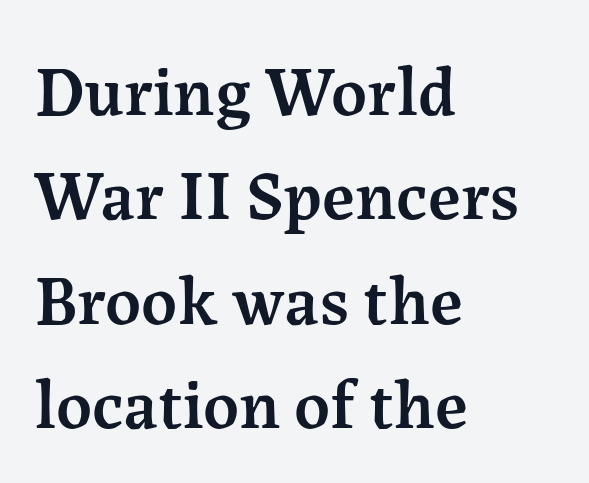
Q: Is the text bold? A: Semi-bold.
Q: Is the text italic (slanted)? A: No, it is upright.
Q: Is the typeface a serif or a sans-serif typeface? A: Serif.
Q: Is the text underlined? A: No.
Q: How is the paragraph aligned? A: Left-aligned.
Q: Is the spacing between letters normal or unusually wide? A: Normal.
Q: Is the spacing between lines tight, normal or loose? A: Normal.
Q: Width (condensed, normal, or wide)? A: Normal.
Q: Stroke contrast? A: Medium.
Q: x-height? A: Medium.
Q: Monospaced? A: No.
